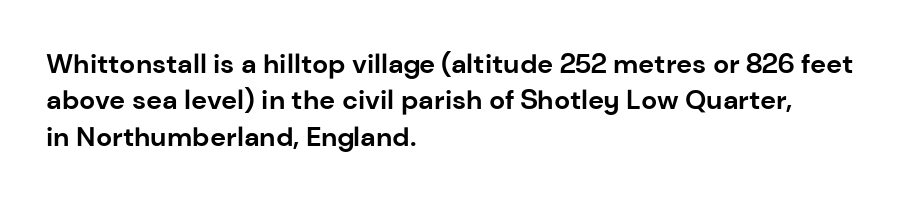
{"italic": "no", "bold": "yes", "underline": "no", "align": "left", "line_spacing": "normal", "line_spacing_ratio": 1.35, "letter_spacing": "normal", "letter_spacing_em": 0.0, "glyph_px": 27}
